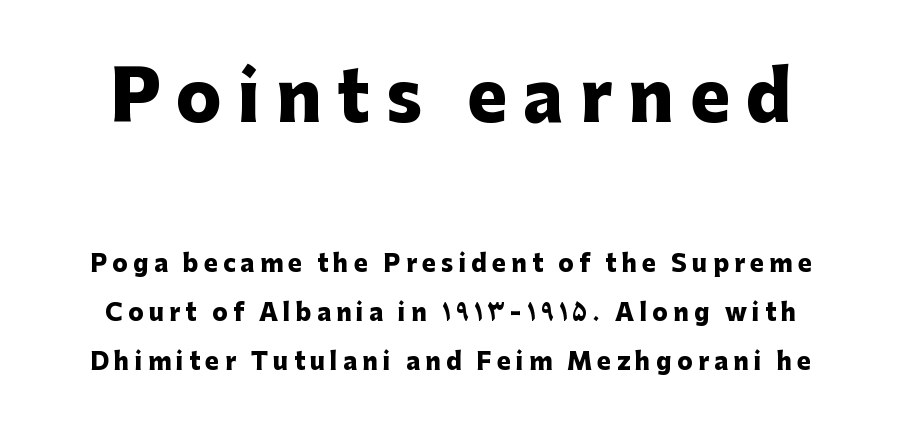
The earlier block is typeset at a bigger size than the later block. A bare baseline throughout the passage. These words are printed bold, with thick strokes throughout. It's the straight-up-and-down kind of type. Here the designer chose a conventional face with non-uniform glyph widths. Honestly, the letter spacing is so wide it's the main thing you notice.
